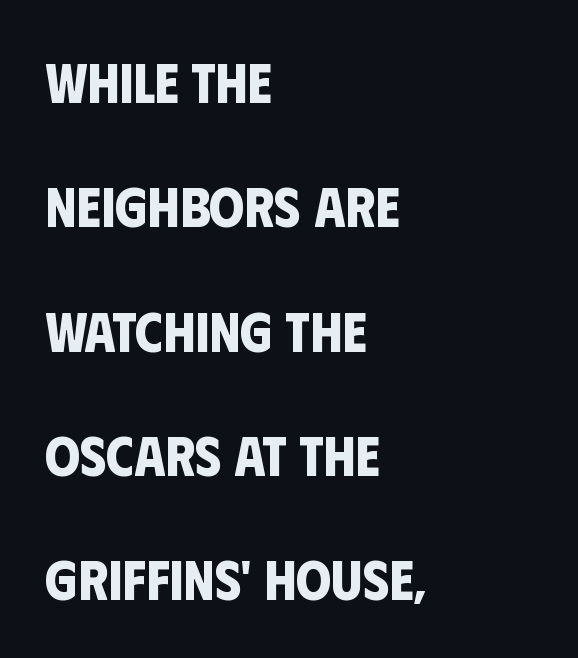
The image shows 56 px bold, condensed sans-serif type; set left-aligned, loose line spacing (2.22x), normal letter spacing, not underlined; low stroke contrast and a large x-height.
